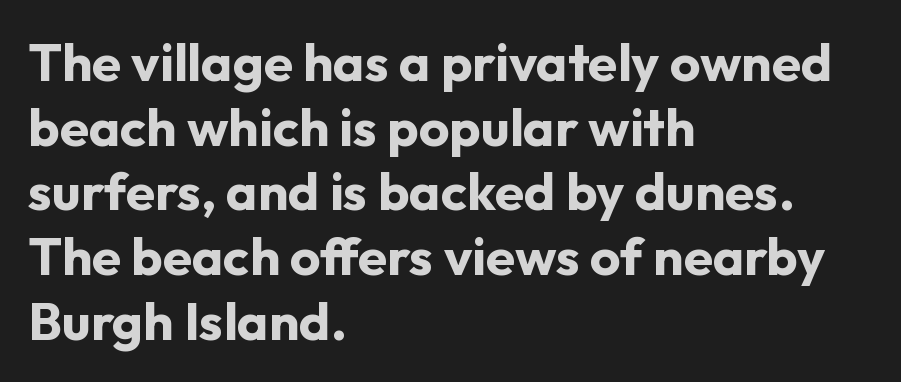
Q: Is the text bold? A: Yes.
Q: Is the text italic (slanted)? A: No, it is upright.
Q: Is the typeface a serif or a sans-serif typeface? A: Sans-serif.
Q: Is the text underlined? A: No.
Q: How is the paragraph aligned? A: Left-aligned.
Q: Is the spacing between letters normal or unusually wide? A: Normal.
Q: Width (condensed, normal, or wide)? A: Normal.
Q: Stroke contrast? A: Low.
Q: x-height? A: Medium.
Q: Monospaced? A: No.
